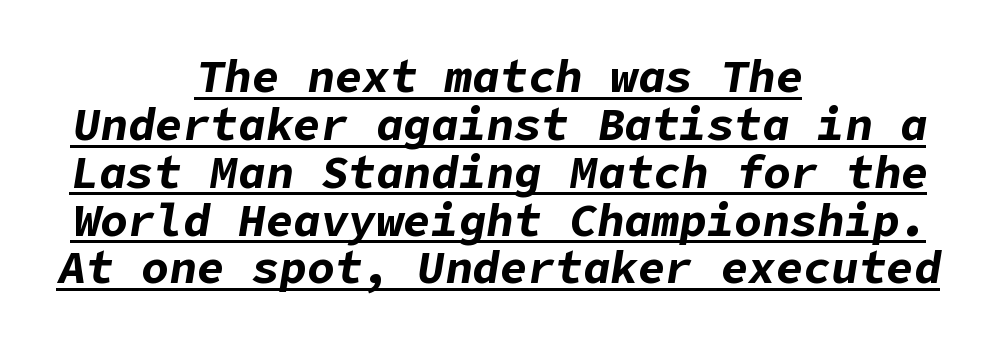
{"italic": "yes", "lean": "right", "slant_degrees": 9, "bold": "yes", "weight": "bold", "width": "normal", "stroke_contrast": "low", "x_height": "medium", "underline": "yes", "align": "center", "line_spacing": "tight", "line_spacing_ratio": 1.04, "letter_spacing": "normal", "letter_spacing_em": 0.0, "glyph_px": 46}
